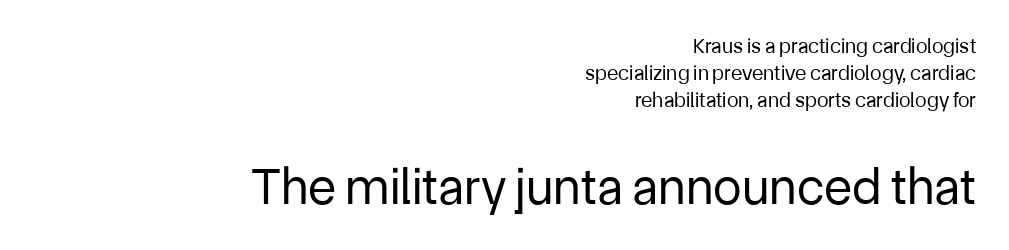
{"serif": "no", "italic": "no", "bold": "no", "weight": "regular", "width": "normal", "stroke_contrast": "low", "x_height": "medium", "monospaced": "no", "underline": "no", "align": "right", "line_spacing": "normal", "line_spacing_ratio": 1.29, "letter_spacing": "normal", "letter_spacing_em": 0.0, "larger_block": "second", "size_ratio": 2.48, "glyph_px": 52}
